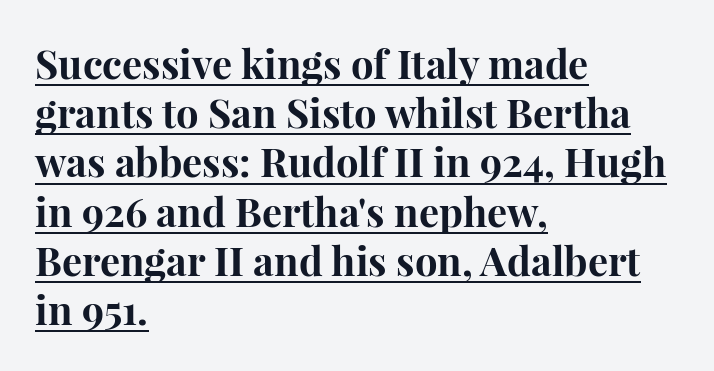
Tracking here is standard; glyphs follow each other at the usual distance. Do the characters align in a grid? No, the font is proportional. You can tell it's not italic because the verticals are truly vertical. Set as a true bold cut, around the 700 mark. Observe the serifs anchoring each vertical stroke in this sample. The lettering is marked with a stroke running underneath it.
